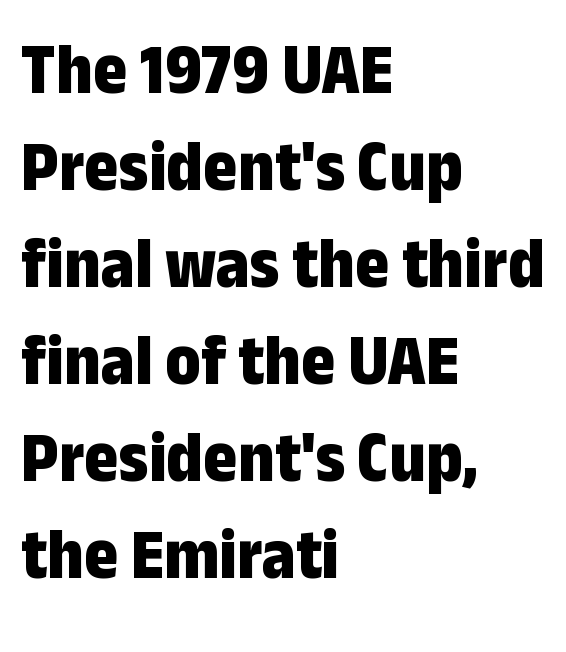
Every character sits straight up, as roman type does. The passage shown has conventional tracking throughout. Character widths vary here, with narrow letters taking less room than wide ones. The glyphs have the mass of a bold cut. The designer went with a sans here, leaving each stem footless. Beneath every word, the page is bare.
